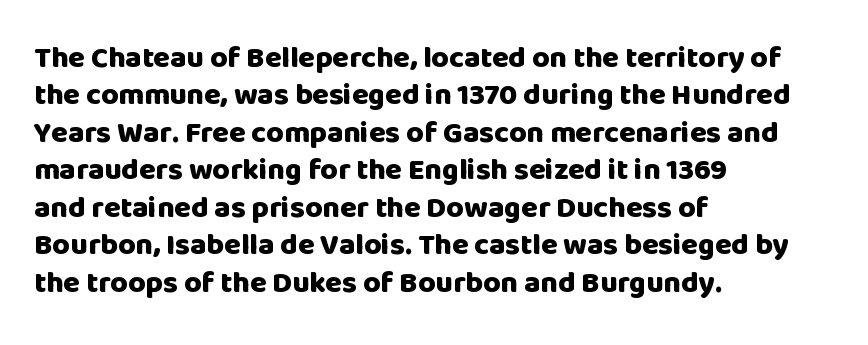
You could not count columns in this text — the font is proportionally spaced. No word sits above an underline. The rendering uses a bold face; every stroke is thick and dark. Between one letter and the next there's only the usual sliver of space. The rendering uses a moderate line-height, typical for paragraphs. The font's upright variant was chosen for this text.
